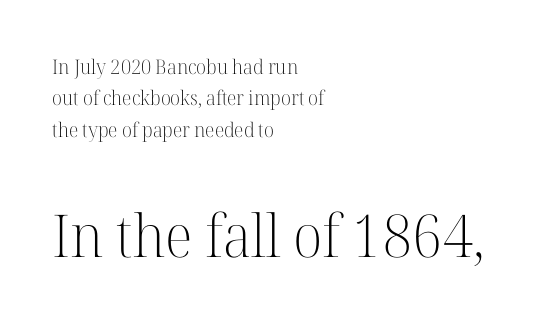
Glance below the letters and you will spot only blank space. The rendering anchors every line to the left-hand side. The text was rendered using a seriffed face with decorative stroke endings. The cut favours lightness, reaching ordinary text weight at its darkest.
